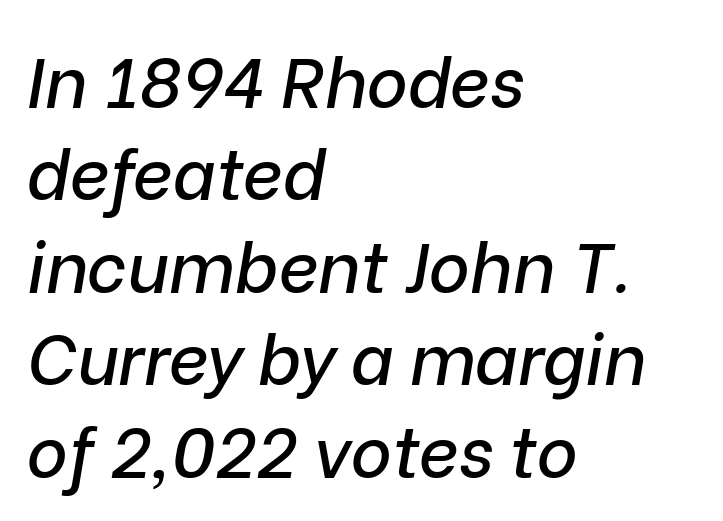
Q: Is the text italic (slanted)? A: Yes, it leans right by about 9 degrees.
Q: Is the text underlined? A: No.
Q: How is the paragraph aligned? A: Left-aligned.
Q: Is the spacing between letters normal or unusually wide? A: Normal.
Q: Is the spacing between lines tight, normal or loose? A: Normal.
Q: Width (condensed, normal, or wide)? A: Normal.
Q: Stroke contrast? A: Low.
Q: x-height? A: Medium.
Q: Monospaced? A: No.
